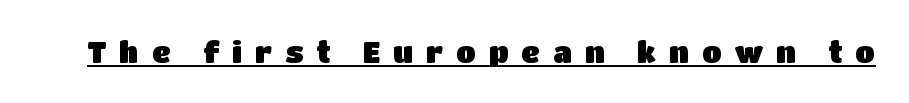
{"serif": "no", "italic": "no", "width": "normal", "stroke_contrast": "low", "x_height": "large", "monospaced": "no", "underline": "yes", "letter_spacing": "wide", "letter_spacing_em": 0.45, "glyph_px": 29}
